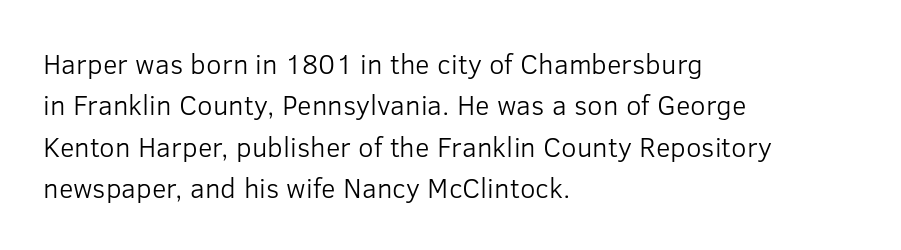
A light-to-regular cut is what we see here. To sum up the face: it is a sans, with no serifs. Looks like regular typesetting: each glyph gets only the width it needs. Unlike italic type, these characters show no tilt at all.
